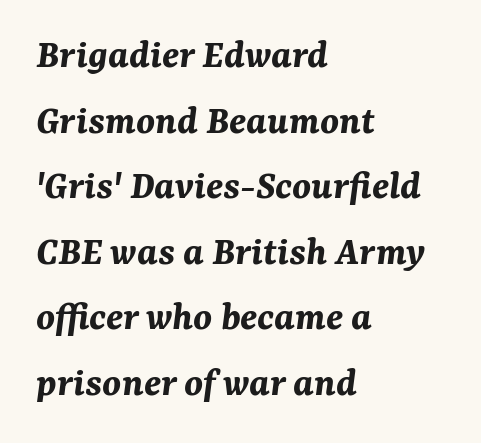
The image shows 42 px bold type, italic (leaning right); set left-aligned, normal line spacing (1.56x), normal letter spacing, not underlined; medium stroke contrast and a medium x-height.
